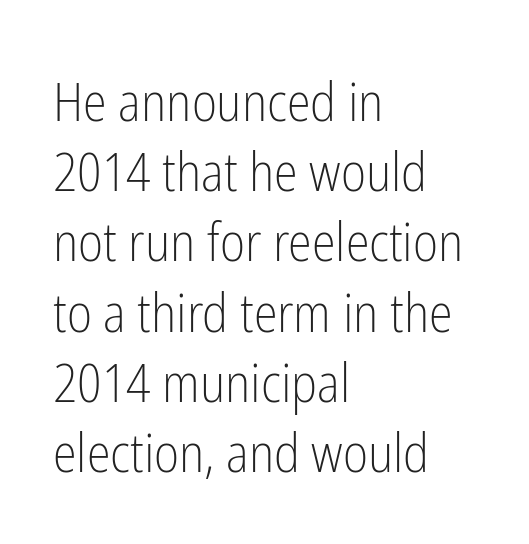
{"serif": "no", "italic": "no", "bold": "no", "weight": "light", "width": "condensed", "stroke_contrast": "low", "x_height": "medium", "monospaced": "no", "underline": "no", "align": "left", "line_spacing": "normal", "line_spacing_ratio": 1.3, "letter_spacing": "normal", "letter_spacing_em": 0.0, "glyph_px": 54}
